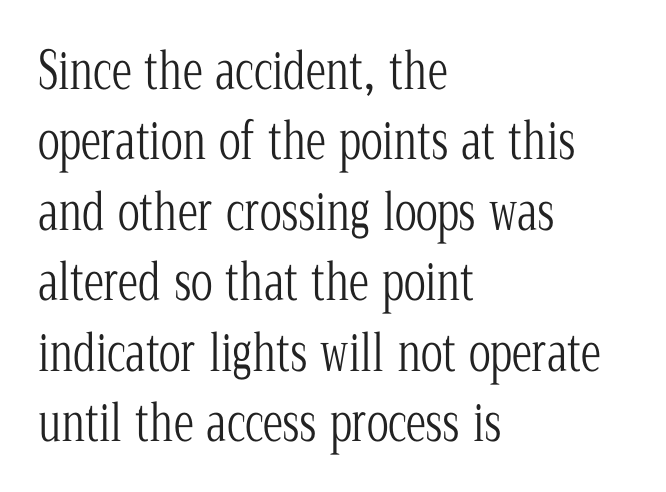
Q: Is the text bold? A: No.
Q: Is the text italic (slanted)? A: No, it is upright.
Q: Is the typeface a serif or a sans-serif typeface? A: Serif.
Q: Is the text underlined? A: No.
Q: How is the paragraph aligned? A: Left-aligned.
Q: Is the spacing between letters normal or unusually wide? A: Normal.
Q: Is the spacing between lines tight, normal or loose? A: Normal.
Q: Width (condensed, normal, or wide)? A: Condensed.
Q: Stroke contrast? A: Low.
Q: x-height? A: Medium.
Q: Monospaced? A: No.
